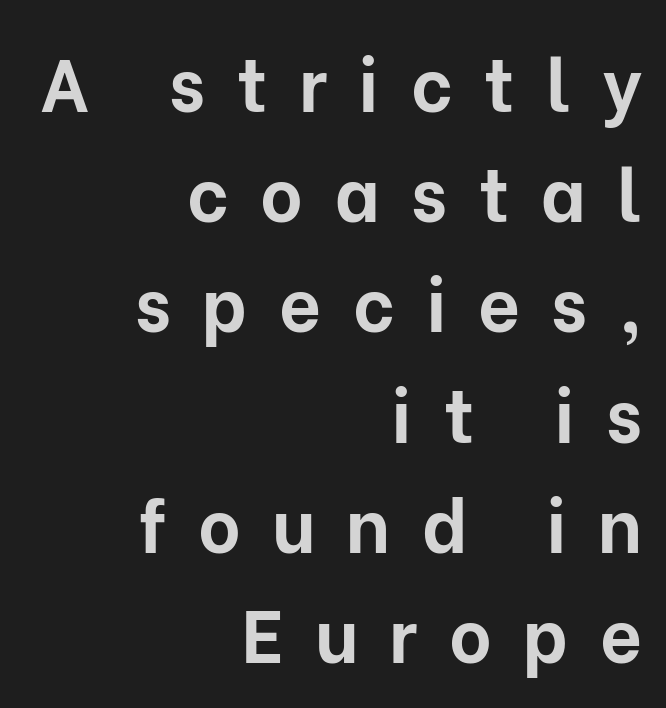
{"serif": "no", "italic": "no", "bold": "yes", "weight": "bold", "width": "normal", "stroke_contrast": "low", "x_height": "medium", "monospaced": "no", "underline": "no", "align": "right", "line_spacing": "normal", "line_spacing_ratio": 1.51, "letter_spacing": "wide", "letter_spacing_em": 0.43, "glyph_px": 73}
